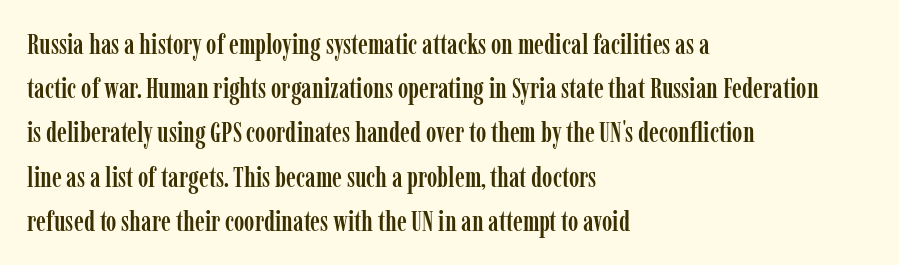
Q: Is the text italic (slanted)? A: No, it is upright.
Q: Is the typeface a serif or a sans-serif typeface? A: Serif.
Q: Is the text underlined? A: No.
Q: How is the paragraph aligned? A: Left-aligned.
Q: Is the spacing between letters normal or unusually wide? A: Normal.
Q: Is the spacing between lines tight, normal or loose? A: Normal.
Q: Width (condensed, normal, or wide)? A: Condensed.
Q: Stroke contrast? A: Low.
Q: x-height? A: Medium.
Q: Monospaced? A: No.
